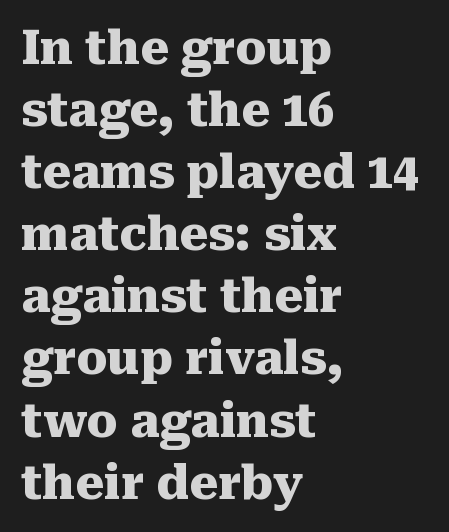
{"serif": "yes", "italic": "no", "bold": "yes", "weight": "heavy", "width": "normal", "stroke_contrast": "medium", "x_height": "medium", "monospaced": "no", "underline": "no", "align": "left", "line_spacing": "normal", "line_spacing_ratio": 1.35, "letter_spacing": "normal", "letter_spacing_em": 0.0, "glyph_px": 46}
